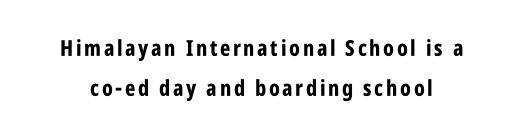
The image shows 22 px bold type, upright; set line spacing 1.84x, not underlined.
